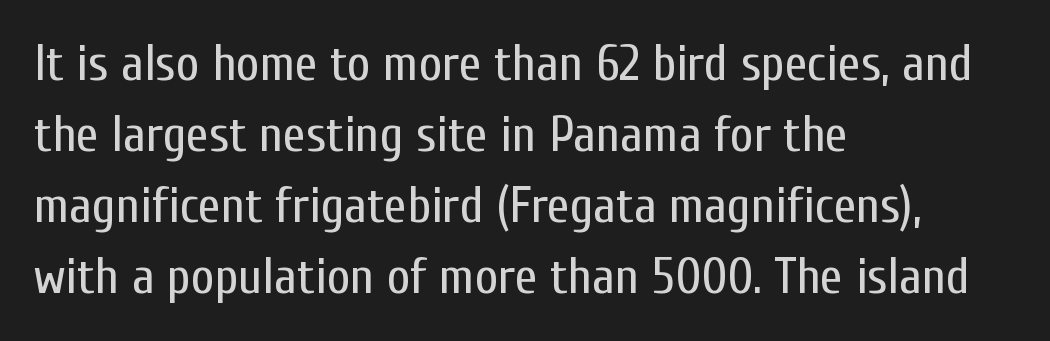
{"serif": "no", "italic": "no", "bold": "no", "weight": "regular", "width": "condensed", "stroke_contrast": "low", "x_height": "medium", "monospaced": "no", "underline": "no", "align": "left", "line_spacing": "normal", "line_spacing_ratio": 1.39, "letter_spacing": "normal", "letter_spacing_em": 0.0, "glyph_px": 51}
